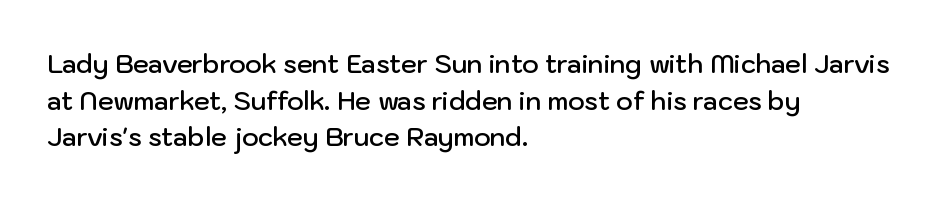
{"italic": "no", "bold": "semi", "underline": "no", "align": "left", "line_spacing": "normal", "line_spacing_ratio": 1.47, "letter_spacing": "normal", "letter_spacing_em": 0.0, "glyph_px": 25}
